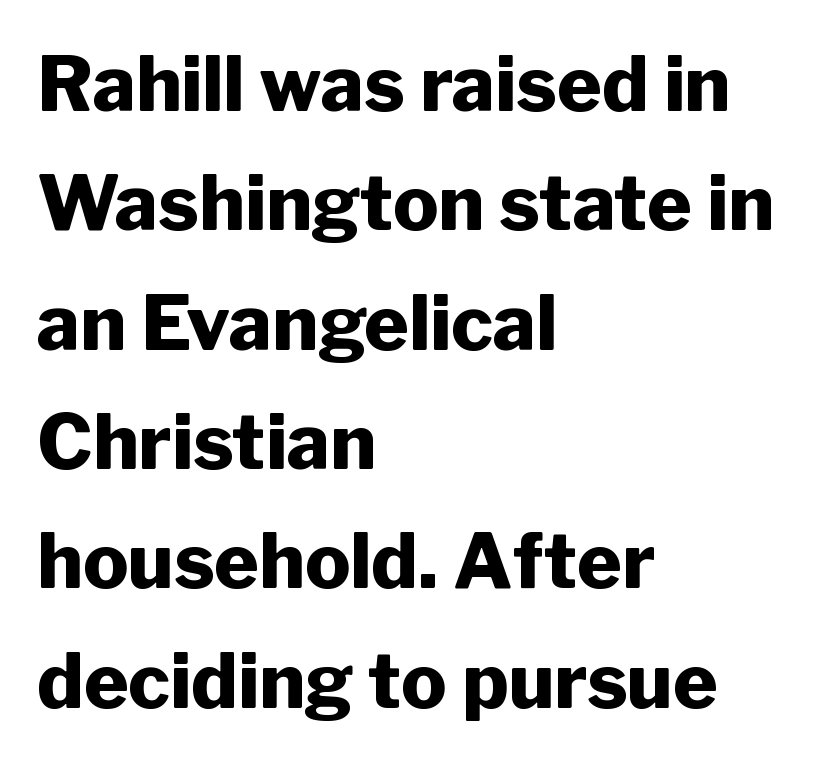
Glance below the letters and you will spot only blank space. Successive baselines arrive at the customary interval. The passage shown is typed in a proportional face where columns would drift. Set as a true bold cut, around the 700 mark.
